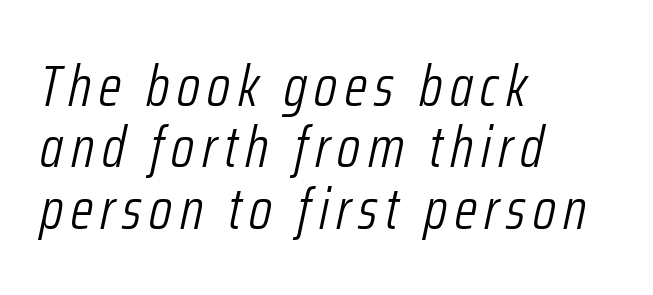
The image shows 58 px light, condensed type, italic (leaning right); set left-aligned, tight line spacing (1.06x), not underlined; low stroke contrast and a medium x-height.
